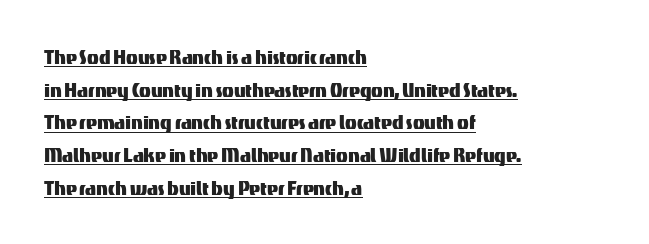
The image shows 24 px text type, upright; set left-aligned, normal line spacing (1.36x), normal letter spacing, underlined.
